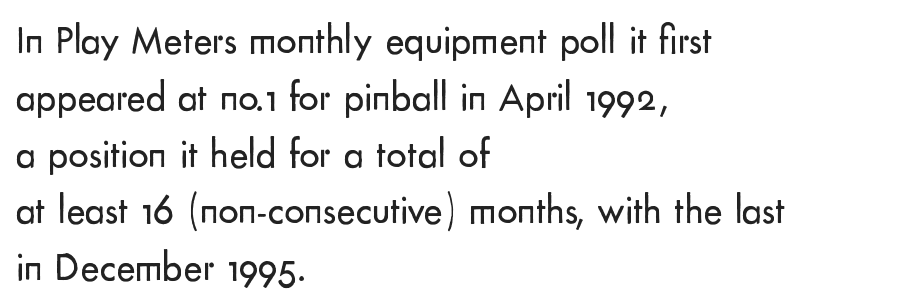
The image shows 40 px regular-weight sans-serif type, upright; set left-aligned, normal line spacing (1.42x), normal letter spacing, not underlined; low stroke contrast and a small x-height.
